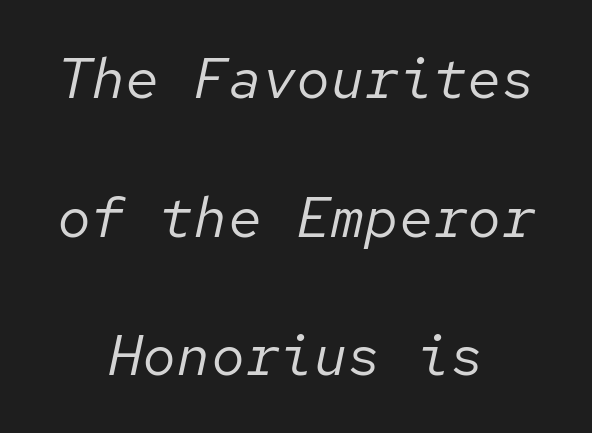
The image shows 57 px regular-weight type, italic (leaning right), monospaced; set centered, loose line spacing (2.43x), normal letter spacing, not underlined; low stroke contrast and a medium x-height.
